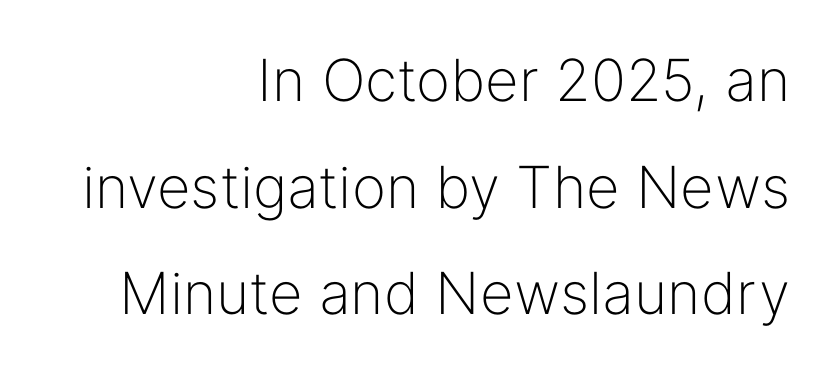
The image shows 58 px light sans-serif type, upright; set right-aligned, line spacing 1.84x, normal letter spacing, not underlined; low stroke contrast and a medium x-height.
